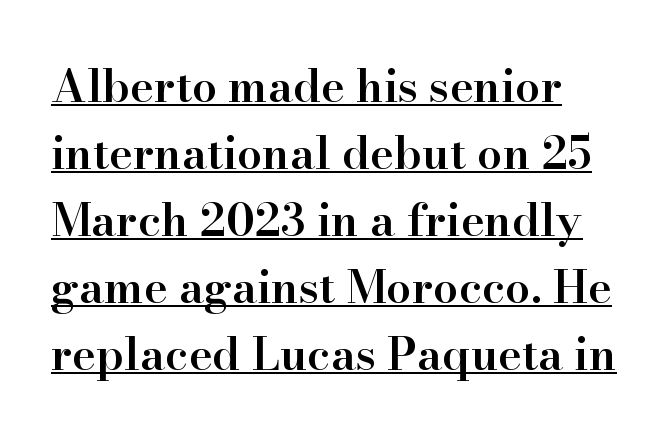
The image shows 45 px semibold serif type, upright; set left-aligned, normal line spacing (1.49x), normal letter spacing, underlined; high stroke contrast and a small x-height.
